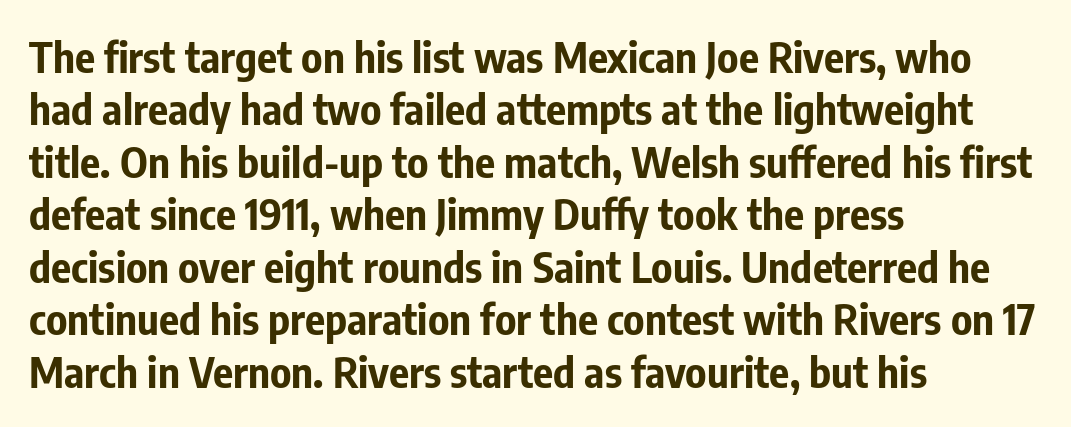
The paragraph shown leans on its left margin. Every letter is thick-stroked: bold, no question. The lettering holds an erect, upright posture throughout. The face used here is proportionally spaced, like ordinary book or web type. Characters follow at the spacing the type designer built in.
